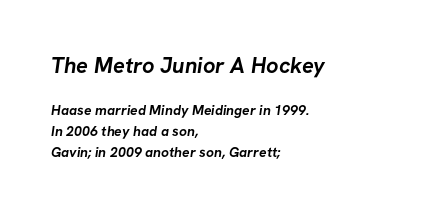
{"bold": "yes", "underline": "no", "align": "left", "line_spacing": "normal", "line_spacing_ratio": 1.49, "letter_spacing": "normal", "letter_spacing_em": 0.0, "larger_block": "first", "size_ratio": 1.57, "glyph_px": 22}
